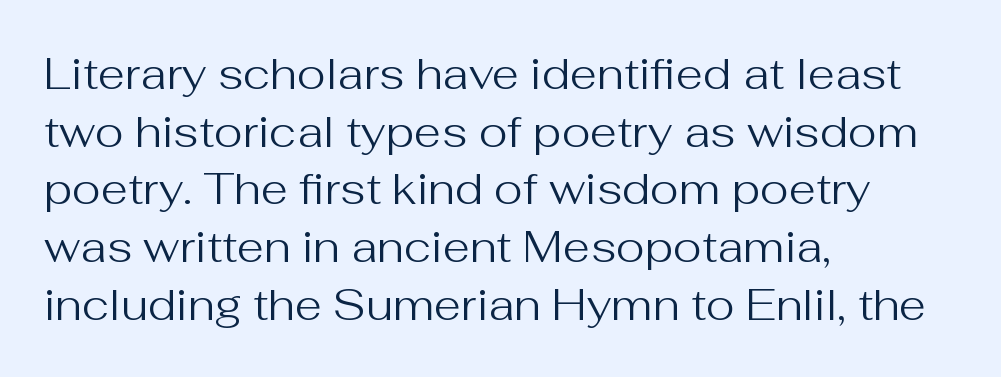
The image shows 44 px regular-weight sans-serif type, upright; set left-aligned, normal line spacing (1.31x), normal letter spacing, not underlined; medium stroke contrast and a medium x-height.
